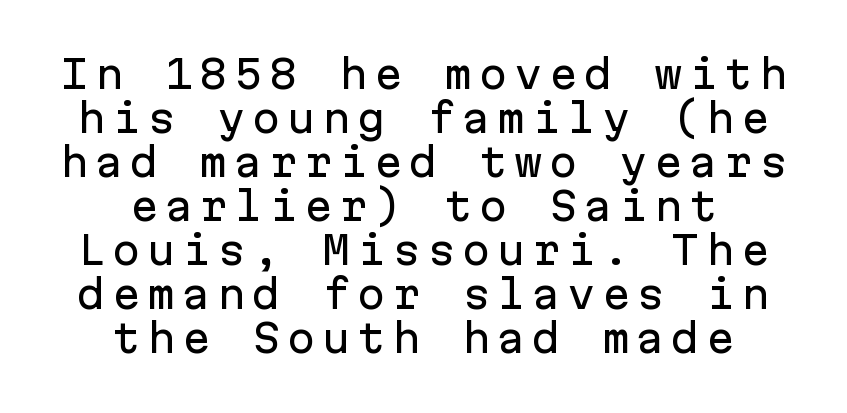
The letters stand straight up with perfectly vertical stems. Decoration check: the copy has no underline. These lines stack symmetrically, like a column narrowing and widening about its center. A typesetter would label this face a sans. The letters march in equal steps, a hallmark of fixed-pitch type.
